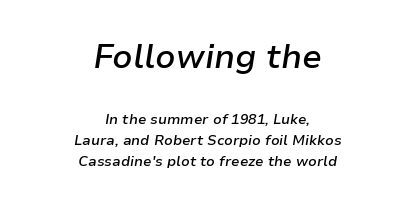
Italic: yes, the glyphs are oblique. Nobody drew a line under any word here. Nobody touched the tracking dial on this one. Where is the straight margin? There isn't one; the lines are centered. Large over small — that's the arrangement of the two blocks here.
